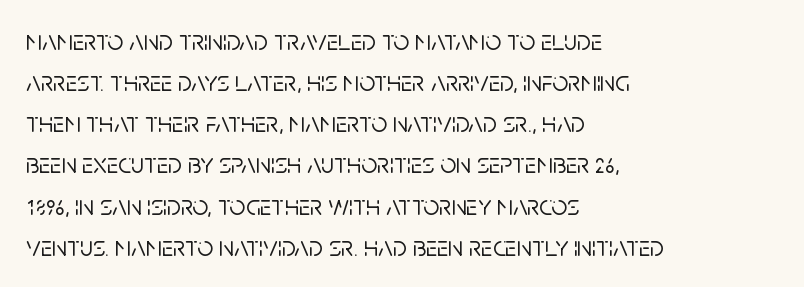
Q: Is the text italic (slanted)? A: No, it is upright.
Q: Is the typeface a serif or a sans-serif typeface? A: Sans-serif.
Q: Is the text underlined? A: No.
Q: How is the paragraph aligned? A: Left-aligned.
Q: Is the spacing between letters normal or unusually wide? A: Normal.
Q: Is the spacing between lines tight, normal or loose? A: Normal.
Q: Width (condensed, normal, or wide)? A: Normal.
Q: Stroke contrast? A: Low.
Q: x-height? A: Large.
Q: Monospaced? A: No.
